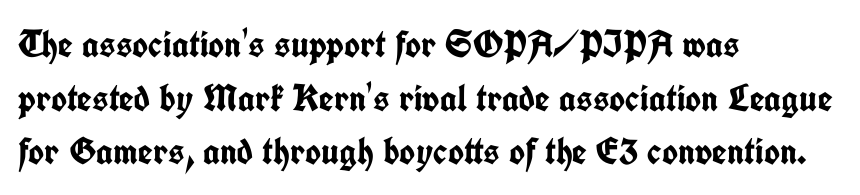
Q: Is the text bold? A: Yes.
Q: Is the text italic (slanted)? A: No, it is upright.
Q: Is the typeface a serif or a sans-serif typeface? A: Sans-serif.
Q: Is the text underlined? A: No.
Q: How is the paragraph aligned? A: Left-aligned.
Q: Is the spacing between letters normal or unusually wide? A: Normal.
Q: Is the spacing between lines tight, normal or loose? A: Normal.
Q: Width (condensed, normal, or wide)? A: Condensed.
Q: Stroke contrast? A: Low.
Q: x-height? A: Medium.
Q: Monospaced? A: No.
